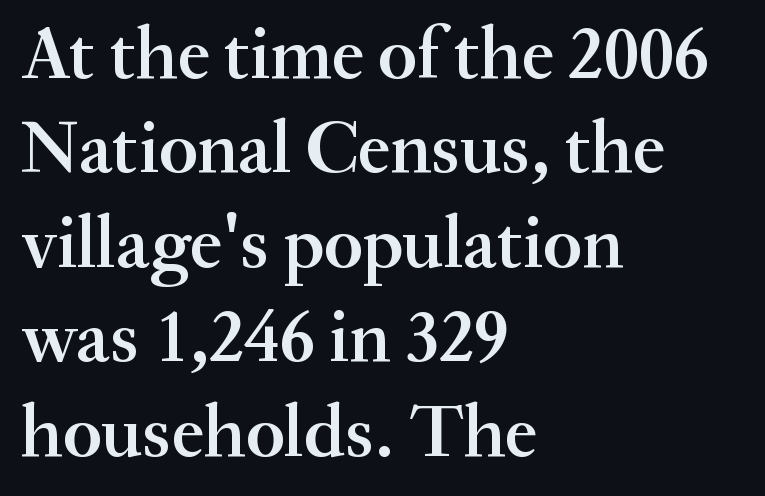
{"serif": "yes", "italic": "no", "bold": "semi", "weight": "semibold", "width": "normal", "stroke_contrast": "medium", "x_height": "small", "monospaced": "no", "underline": "no", "align": "left", "line_spacing": "normal", "line_spacing_ratio": 1.26, "letter_spacing": "normal", "letter_spacing_em": 0.0, "glyph_px": 75}
